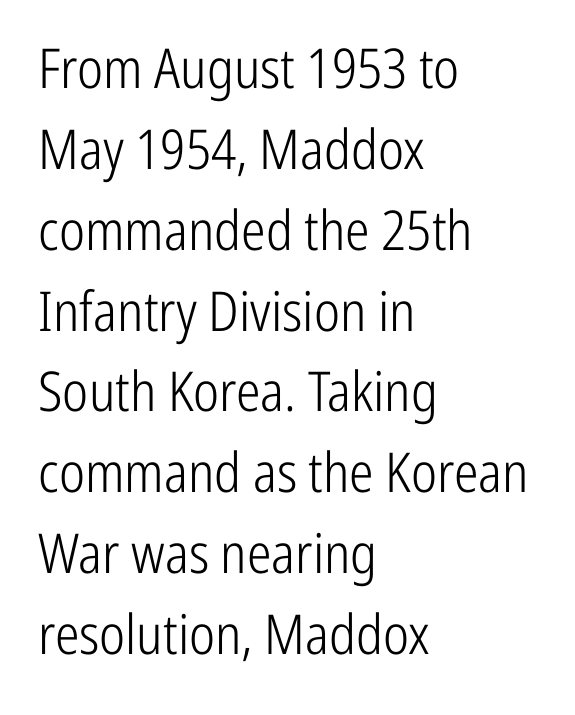
{"serif": "no", "italic": "no", "bold": "no", "weight": "light", "width": "condensed", "stroke_contrast": "low", "x_height": "medium", "monospaced": "no", "underline": "no", "align": "left", "line_spacing": "normal", "line_spacing_ratio": 1.47, "letter_spacing": "normal", "letter_spacing_em": 0.0, "glyph_px": 55}
